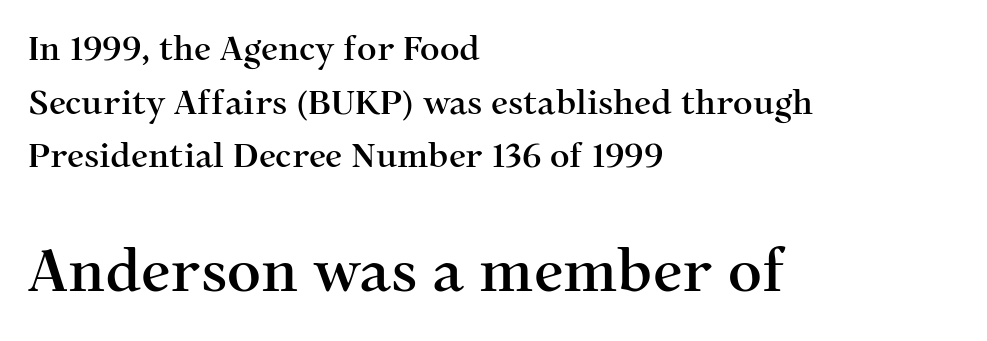
The image shows 59 px serif type, upright; set left-aligned, normal line spacing (1.58x), normal letter spacing, not underlined; the second (bottom) block is 1.74x larger; medium stroke contrast and a medium x-height.
